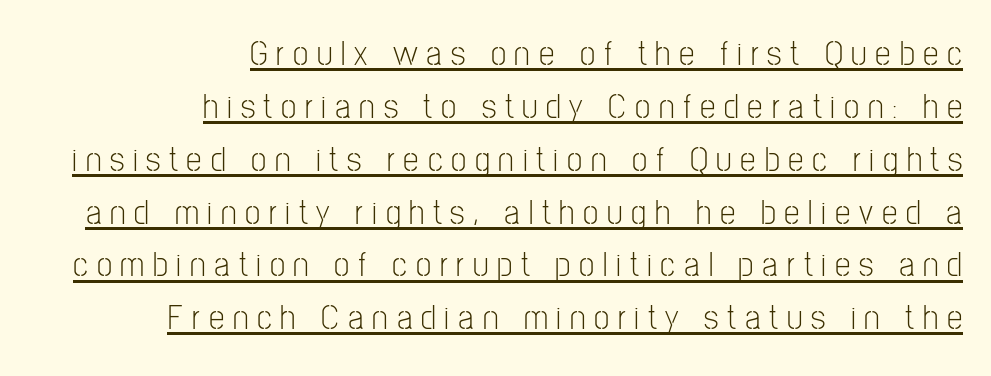
Weight: regular or lighter. Every stem runs plumb, perpendicular to the baseline. Vertical spacing — default. Think of a printed novel: that variable character pitch is what you see here.
